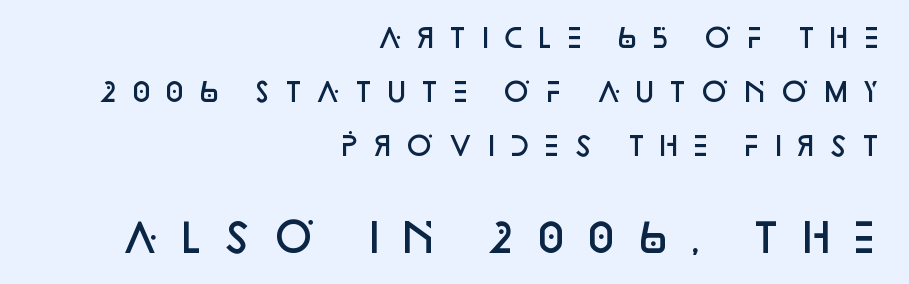
The image shows 39 px semibold sans-serif type, upright; set right-aligned, loose line spacing (2.08x), unusually wide letter spacing (+0.33 em), not underlined; the second (bottom) block is 1.5x larger; low stroke contrast and a large x-height.
